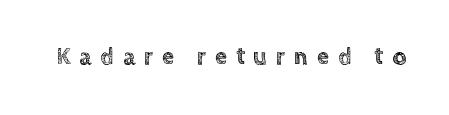
Q: Is the text italic (slanted)? A: No, it is upright.
Q: Is the text underlined? A: No.
Q: Is the spacing between letters normal or unusually wide? A: Unusually wide.
